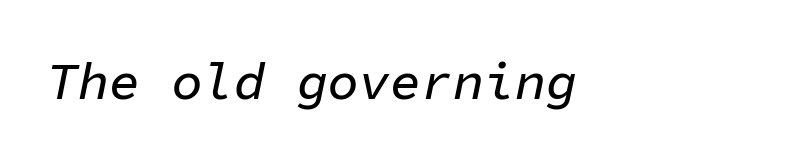
Q: Is the text italic (slanted)? A: Yes, it leans right by about 11 degrees.
Q: Is the text underlined? A: No.
Q: How is the paragraph aligned? A: Left-aligned.
Q: Is the spacing between letters normal or unusually wide? A: Normal.
Q: Width (condensed, normal, or wide)? A: Normal.
Q: Stroke contrast? A: Low.
Q: x-height? A: Medium.
Q: Monospaced? A: Yes.
